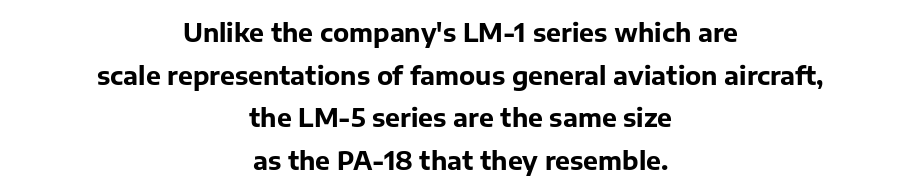
Students, note that the glyphs here touch the page at normal intervals. Posture: upright roman. Thick stems and heavy bowls — unmistakably bold. Decoration check: the copy has no underline. This sample is center-justified, so both line endings float freely.
